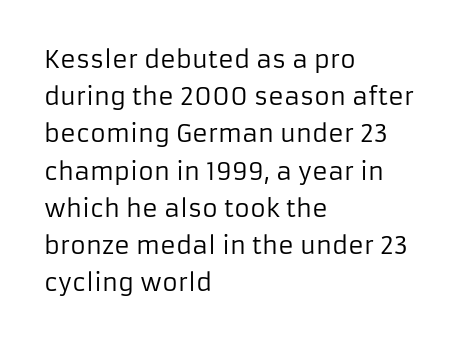
Q: Is the text bold? A: No.
Q: Is the text italic (slanted)? A: No, it is upright.
Q: Is the text underlined? A: No.
Q: How is the paragraph aligned? A: Left-aligned.
Q: Is the spacing between letters normal or unusually wide? A: Normal.
Q: Is the spacing between lines tight, normal or loose? A: Normal.
